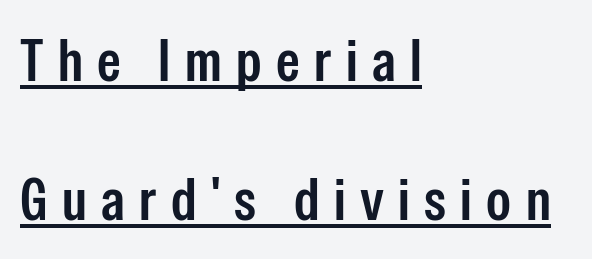
Q: Is the text bold? A: Semi-bold.
Q: Is the text italic (slanted)? A: No, it is upright.
Q: Is the typeface a serif or a sans-serif typeface? A: Sans-serif.
Q: Is the text underlined? A: Yes.
Q: How is the paragraph aligned? A: Left-aligned.
Q: Is the spacing between letters normal or unusually wide? A: Unusually wide.
Q: Is the spacing between lines tight, normal or loose? A: Loose.
Q: Width (condensed, normal, or wide)? A: Condensed.
Q: Stroke contrast? A: Low.
Q: x-height? A: Medium.
Q: Monospaced? A: No.
